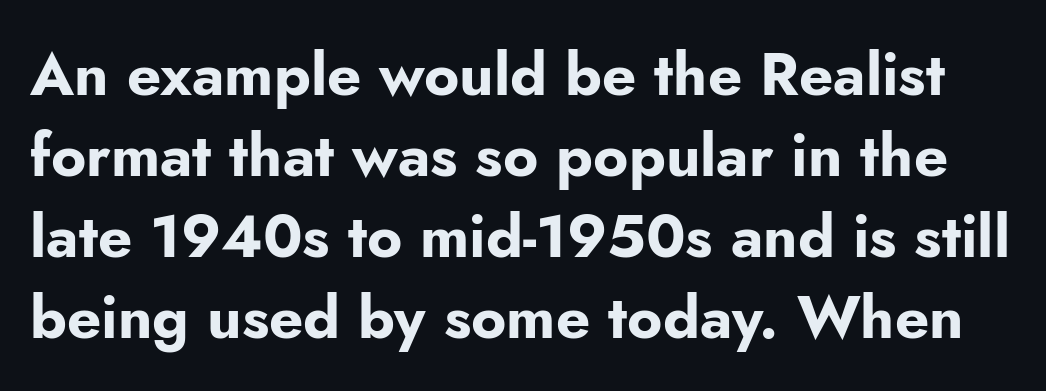
{"serif": "no", "italic": "no", "bold": "yes", "weight": "bold", "width": "normal", "stroke_contrast": "low", "x_height": "small", "monospaced": "no", "underline": "no", "line_spacing": "normal", "line_spacing_ratio": 1.35, "letter_spacing": "normal", "letter_spacing_em": 0.0, "glyph_px": 60}
